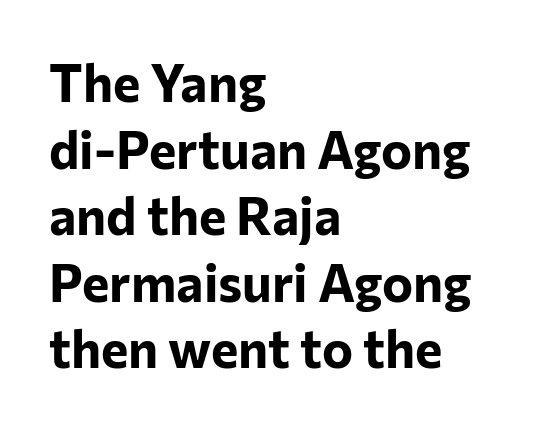
The tracking reads as untouched default to a designer's eye. Students, observe: this is what conventionally led text looks like. Any mark beneath the type? The region is blank. Look at the stroke-to-counter ratio: heavy, a bold. When letters stand straight like this, we call the style roman or upright.
